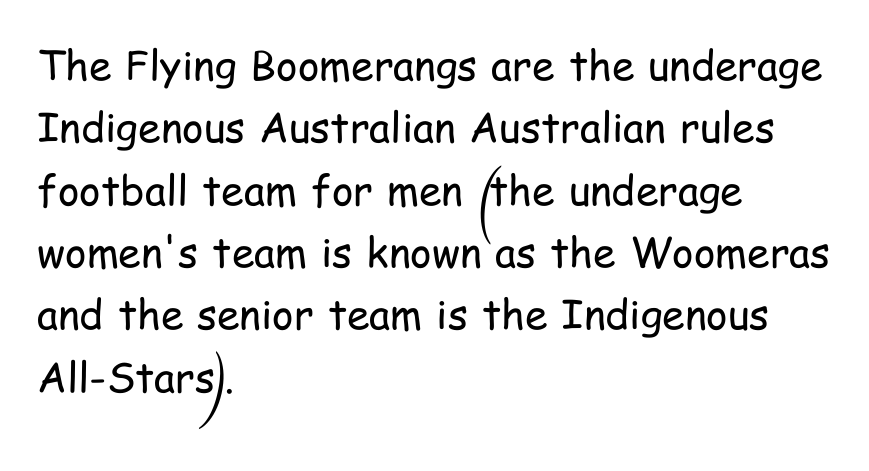
The image shows 41 px regular-weight, condensed sans-serif type, upright; set left-aligned, normal line spacing (1.52x), normal letter spacing, not underlined; low stroke contrast and a medium x-height.
